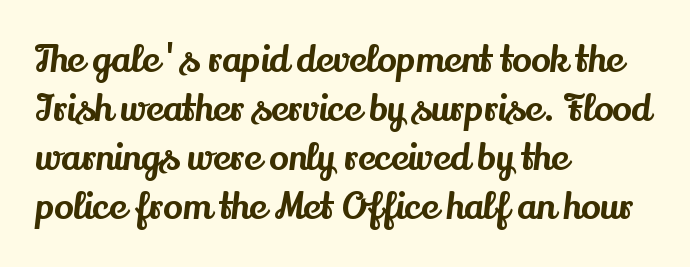
The image shows 36 px serif type; set left-aligned, normal line spacing (1.36x), normal letter spacing, not underlined; medium stroke contrast and a small x-height.
